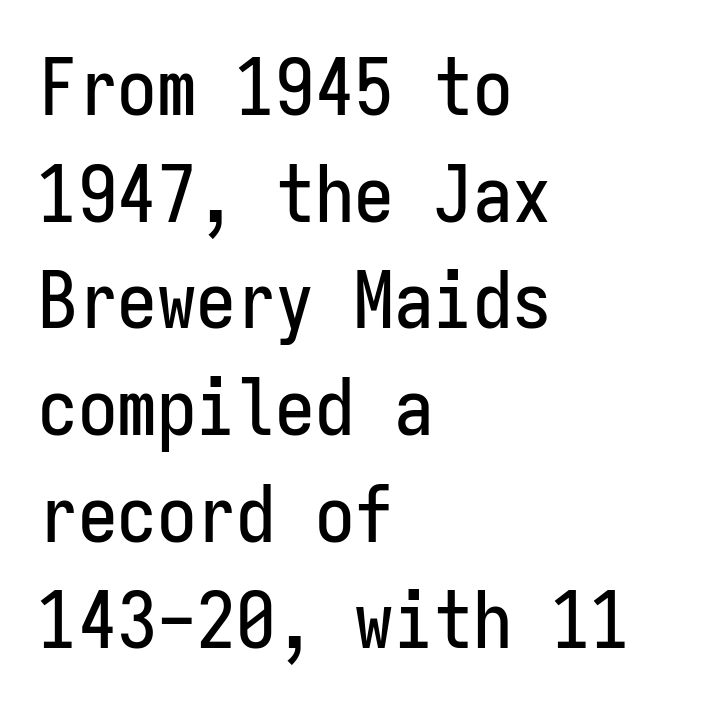
Summary of vertical rhythm: regular, with standard interline spacing. This is sans-serif lettering, the kind often seen on screens and signage. Is the block centered? No — it sits flush against the left margin. Each word holds together tightly as a unit, with standard inter-letter gaps. Looks like terminal output: every glyph gets an equal slot. Ascenders rise straight up at ninety degrees.
